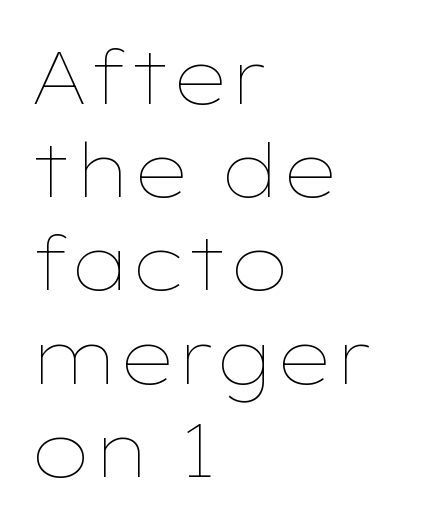
Q: Is the text bold? A: No.
Q: Is the text italic (slanted)? A: No, it is upright.
Q: Is the text underlined? A: No.
Q: How is the paragraph aligned? A: Left-aligned.
Q: Is the spacing between letters normal or unusually wide? A: Normal.
Q: Is the spacing between lines tight, normal or loose? A: Normal.
Q: Width (condensed, normal, or wide)? A: Wide.
Q: Stroke contrast? A: Low.
Q: x-height? A: Medium.
Q: Monospaced? A: No.
